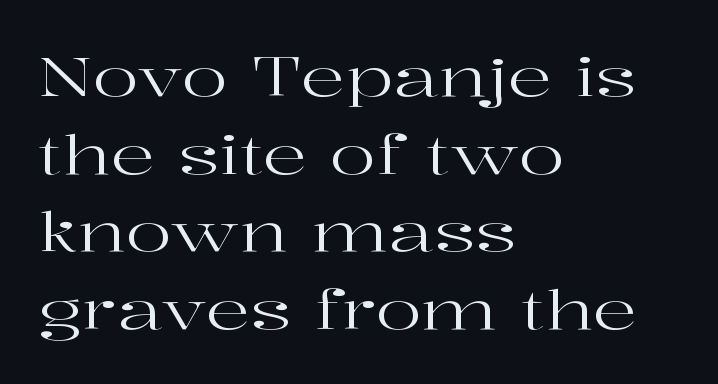
The image shows 55 px regular-weight, wide serif type, upright; set left-aligned, normal line spacing (1.41x), normal letter spacing, not underlined; high stroke contrast and a medium x-height.
